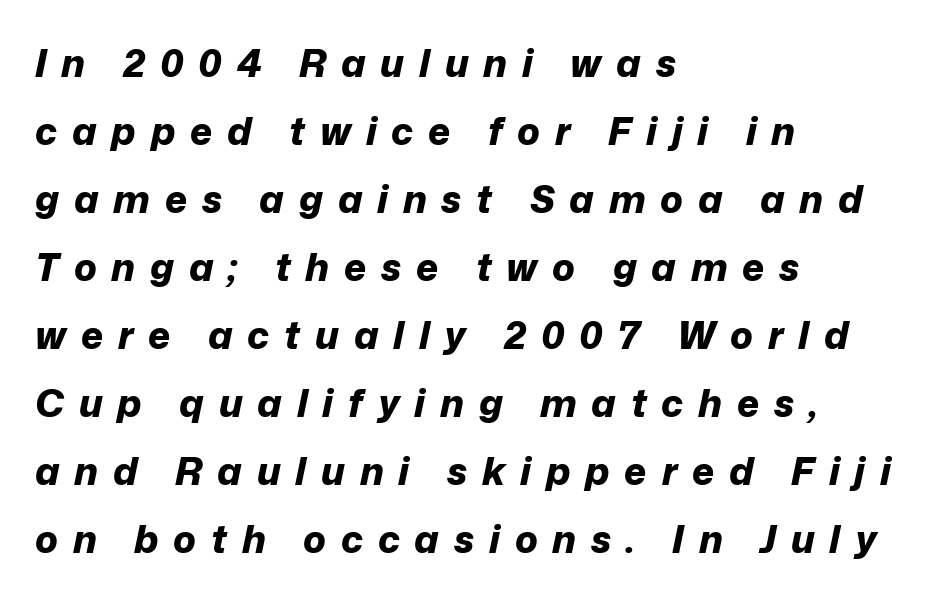
{"italic": "yes", "lean": "right", "slant_degrees": 12, "bold": "yes", "weight": "bold", "width": "normal", "stroke_contrast": "low", "x_height": "medium", "monospaced": "no", "underline": "no", "align": "left", "line_spacing_ratio": 1.79, "letter_spacing": "wide", "letter_spacing_em": 0.39, "glyph_px": 38}
